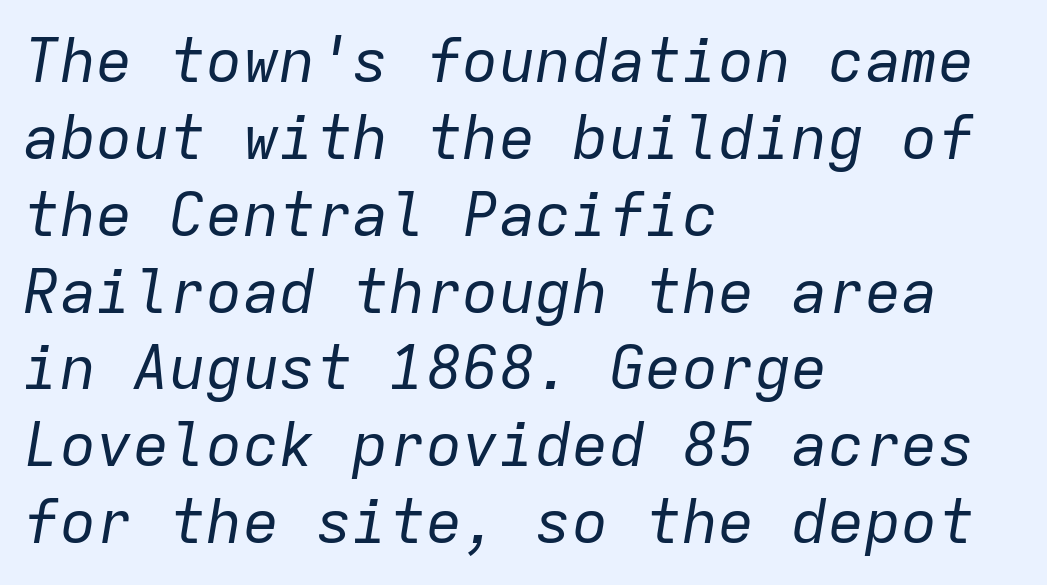
The image shows 61 px regular-weight type, italic (leaning right), monospaced; set left-aligned, normal line spacing (1.26x), normal letter spacing, not underlined; low stroke contrast and a medium x-height.
